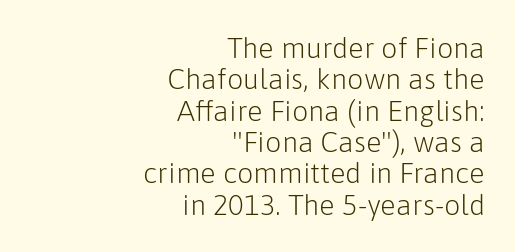
Q: Is the text bold? A: No.
Q: Is the text italic (slanted)? A: No, it is upright.
Q: Is the typeface a serif or a sans-serif typeface? A: Sans-serif.
Q: Is the text underlined? A: No.
Q: How is the paragraph aligned? A: Right-aligned.
Q: Is the spacing between letters normal or unusually wide? A: Normal.
Q: Is the spacing between lines tight, normal or loose? A: Tight.
Q: Width (condensed, normal, or wide)? A: Normal.
Q: Stroke contrast? A: Low.
Q: x-height? A: Medium.
Q: Monospaced? A: No.
